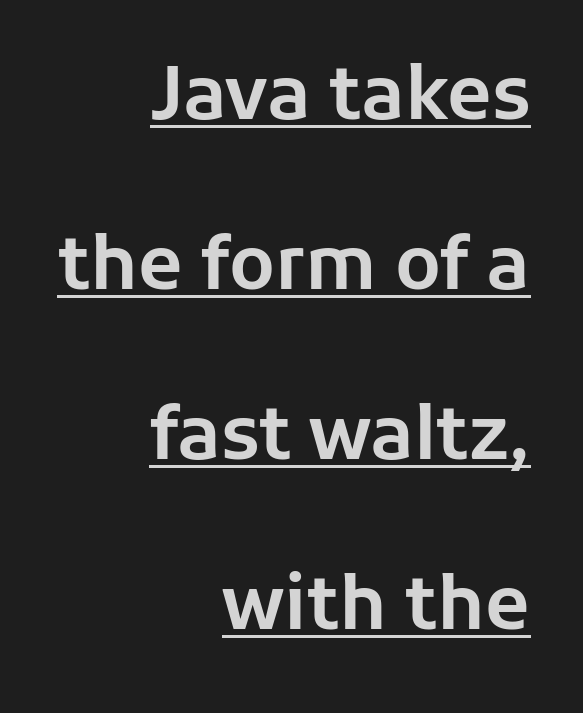
Summary of vertical rhythm: relaxed, with wide interline spacing. The face used here is proportionally spaced, like ordinary book or web type. The letters carry no serifs — their stems end cleanly without finishing strokes. A rule runs beneath these lines of type. Does the copy run flush right? Yes — the right margin is perfectly even.
